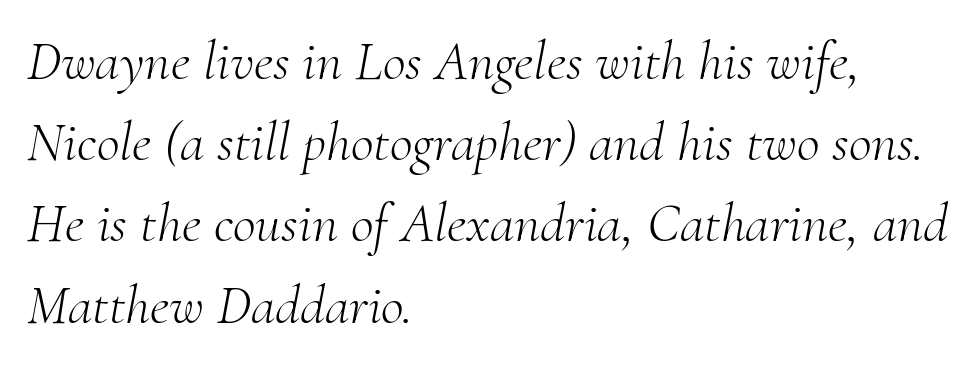
Q: Is the text bold? A: No.
Q: Is the text italic (slanted)? A: Yes, it leans right by about 10 degrees.
Q: Is the typeface a serif or a sans-serif typeface? A: Serif.
Q: Is the text underlined? A: No.
Q: How is the paragraph aligned? A: Left-aligned.
Q: Is the spacing between letters normal or unusually wide? A: Normal.
Q: Is the spacing between lines tight, normal or loose? A: Normal.
Q: Width (condensed, normal, or wide)? A: Normal.
Q: Stroke contrast? A: Medium.
Q: x-height? A: Small.
Q: Monospaced? A: No.
